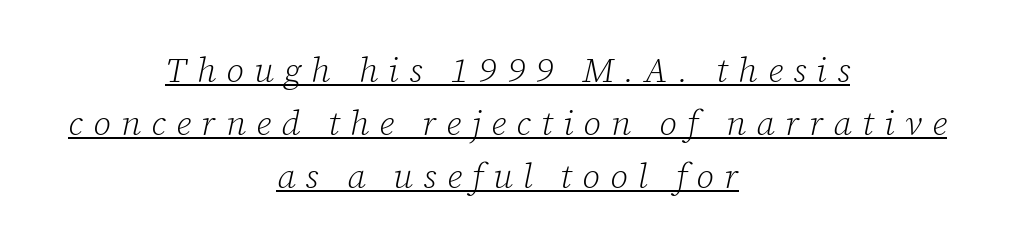
The image shows 35 px light serif type, italic (leaning right); set centered, normal line spacing (1.52x), unusually wide letter spacing (+0.29 em), underlined; low stroke contrast and a medium x-height.
